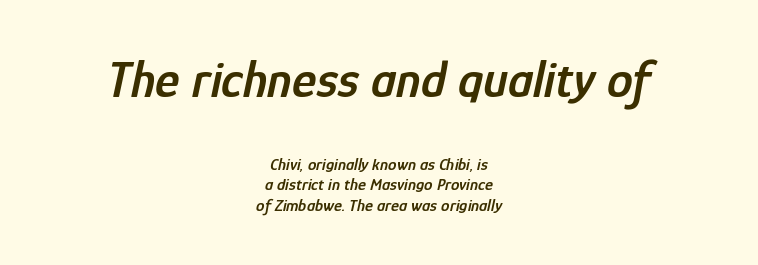
Words appear dense and cohesive because spacing is normal. The passage shown is not underscored anywhere. If you folded the block vertically in half, each line would mirror itself in length. In terms of posture, this sample is oblique.
